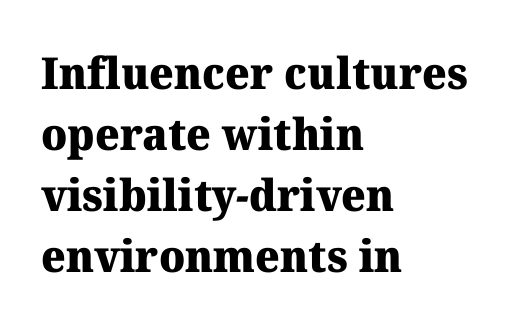
Q: Is the text bold? A: Yes.
Q: Is the typeface a serif or a sans-serif typeface? A: Serif.
Q: Is the text underlined? A: No.
Q: How is the paragraph aligned? A: Left-aligned.
Q: Is the spacing between letters normal or unusually wide? A: Normal.
Q: Is the spacing between lines tight, normal or loose? A: Normal.
Q: Width (condensed, normal, or wide)? A: Normal.
Q: Stroke contrast? A: Medium.
Q: x-height? A: Medium.
Q: Monospaced? A: No.
